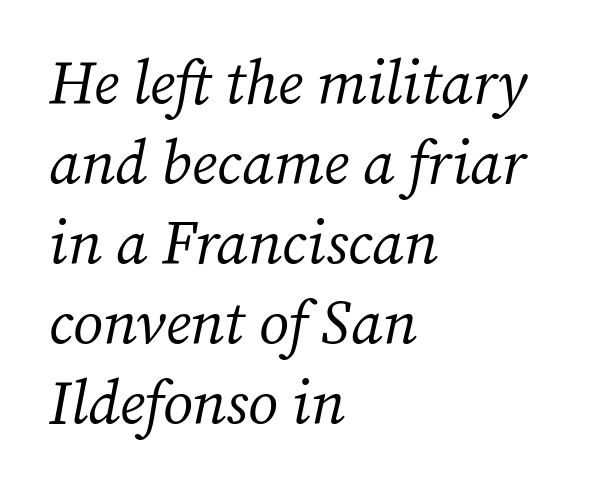
Q: Is the text bold? A: No.
Q: Is the text italic (slanted)? A: Yes, it leans right by about 12 degrees.
Q: Is the typeface a serif or a sans-serif typeface? A: Serif.
Q: Is the text underlined? A: No.
Q: How is the paragraph aligned? A: Left-aligned.
Q: Is the spacing between letters normal or unusually wide? A: Normal.
Q: Is the spacing between lines tight, normal or loose? A: Normal.
Q: Width (condensed, normal, or wide)? A: Normal.
Q: Stroke contrast? A: Medium.
Q: x-height? A: Medium.
Q: Monospaced? A: No.
